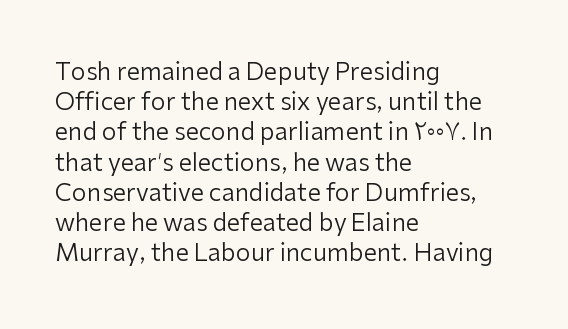
Q: Is the text bold? A: No.
Q: Is the text italic (slanted)? A: No, it is upright.
Q: Is the text underlined? A: No.
Q: How is the paragraph aligned? A: Left-aligned.
Q: Is the spacing between letters normal or unusually wide? A: Normal.
Q: Is the spacing between lines tight, normal or loose? A: Normal.
